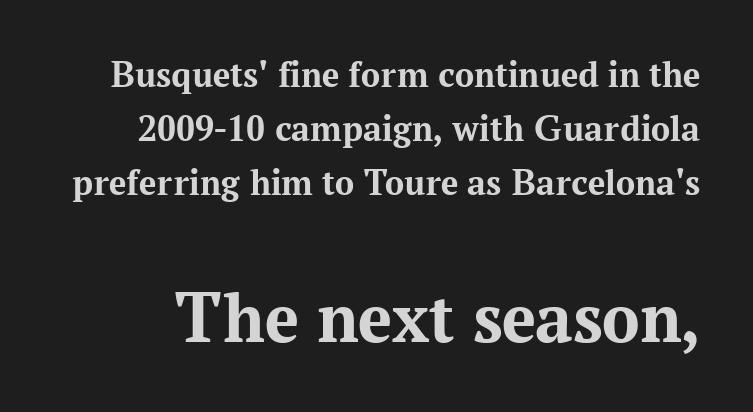
The image shows 75 px bold serif type, upright; set normal line spacing (1.42x), normal letter spacing, not underlined; the second (bottom) block is 1.97x larger; medium stroke contrast and a medium x-height.
